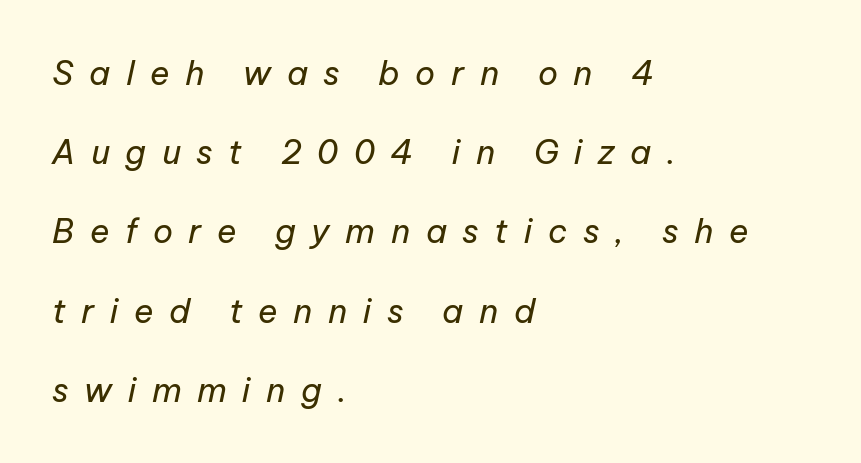
Q: Is the text bold? A: No.
Q: Is the text italic (slanted)? A: Yes, it leans right by about 12 degrees.
Q: Is the text underlined? A: No.
Q: How is the paragraph aligned? A: Left-aligned.
Q: Is the spacing between letters normal or unusually wide? A: Unusually wide.
Q: Is the spacing between lines tight, normal or loose? A: Loose.
Q: Width (condensed, normal, or wide)? A: Normal.
Q: Stroke contrast? A: Low.
Q: x-height? A: Medium.
Q: Monospaced? A: No.
